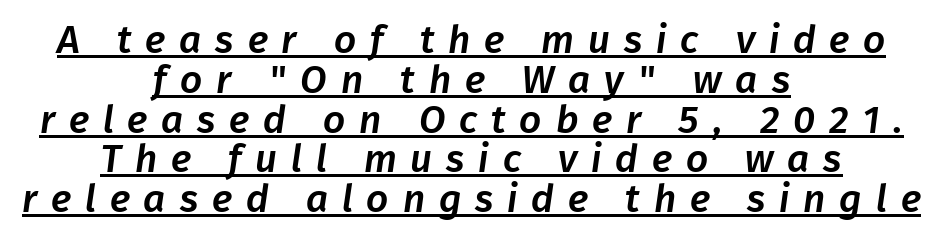
This sample carries an underscore along the baseline area. Summary of vertical rhythm: compact, with narrow interline spacing. The passage shown has open, widely tracked lettering throughout. Short and long lines alike share a common midpoint. The passage shown is typed in a proportional face where columns would drift.
